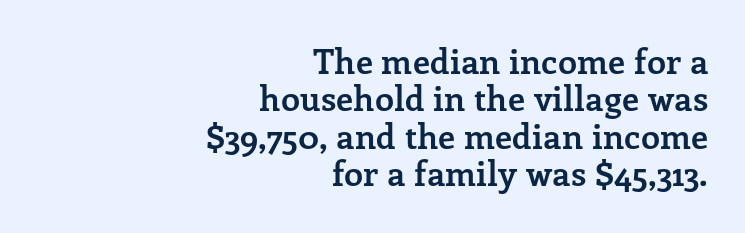
These lines are rendered in a variable-pitch font. On the weight axis this lands at bold, roughly 700. Does the lettering tilt? It doesn't — this is upright. The typesetter chose a ragged-left arrangement here.
